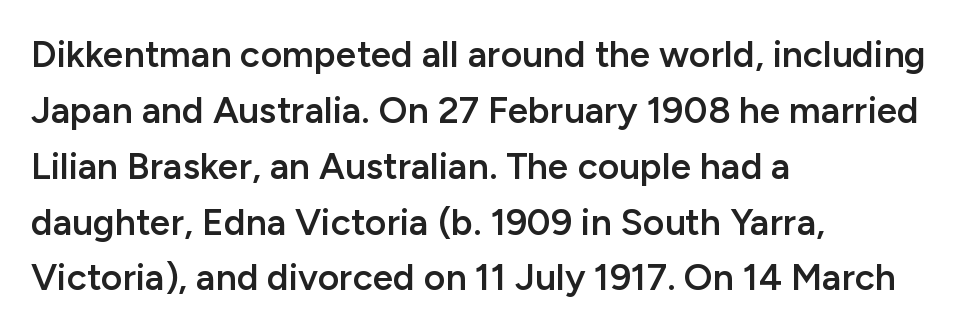
The image shows 37 px semibold sans-serif type, upright; set left-aligned, normal line spacing (1.51x), normal letter spacing, not underlined; low stroke contrast and a medium x-height.
